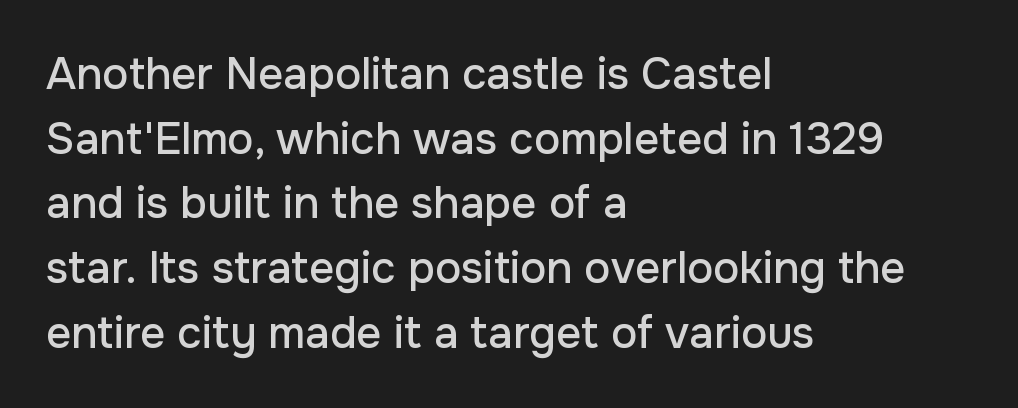
Q: Is the text italic (slanted)? A: No, it is upright.
Q: Is the typeface a serif or a sans-serif typeface? A: Sans-serif.
Q: Is the text underlined? A: No.
Q: How is the paragraph aligned? A: Left-aligned.
Q: Is the spacing between letters normal or unusually wide? A: Normal.
Q: Is the spacing between lines tight, normal or loose? A: Normal.
Q: Width (condensed, normal, or wide)? A: Normal.
Q: Stroke contrast? A: Low.
Q: x-height? A: Medium.
Q: Monospaced? A: No.
